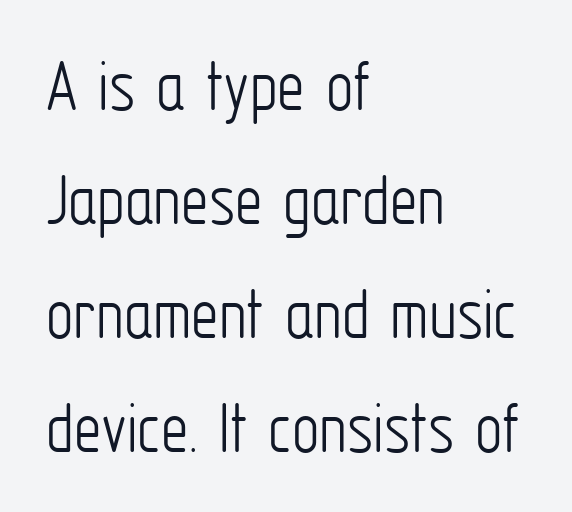
The image shows 77 px light, condensed sans-serif type, upright; set left-aligned, normal line spacing (1.48x), normal letter spacing, not underlined; low stroke contrast and a medium x-height.
